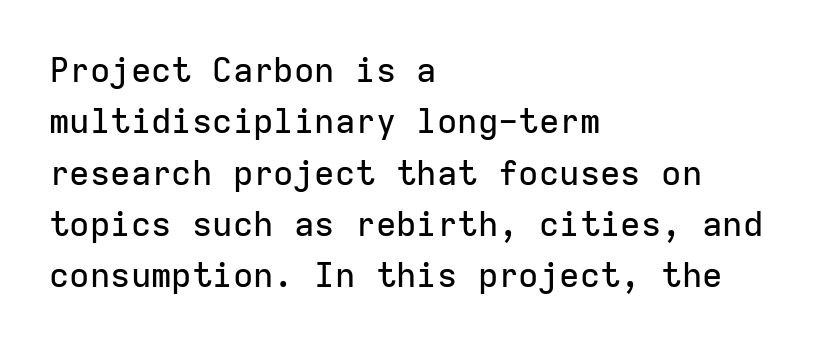
The image shows 34 px sans-serif type, upright, monospaced; set left-aligned, normal line spacing (1.51x), normal letter spacing, not underlined; low stroke contrast and a medium x-height.
